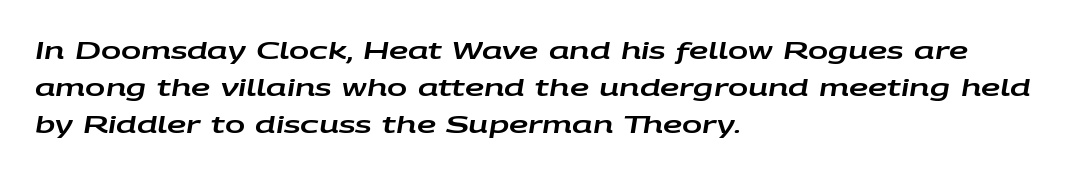
{"italic": "yes", "lean": "right", "slant_degrees": 9, "underline": "no", "align": "left", "line_spacing": "normal", "line_spacing_ratio": 1.54, "letter_spacing": "normal", "letter_spacing_em": 0.0, "glyph_px": 24}
